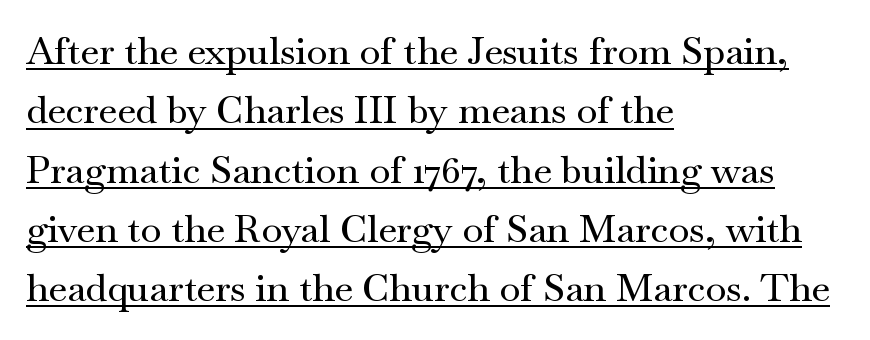
The image shows 38 px wide serif type, upright; set left-aligned, normal line spacing (1.56x), normal letter spacing, underlined; medium stroke contrast and a small x-height.
